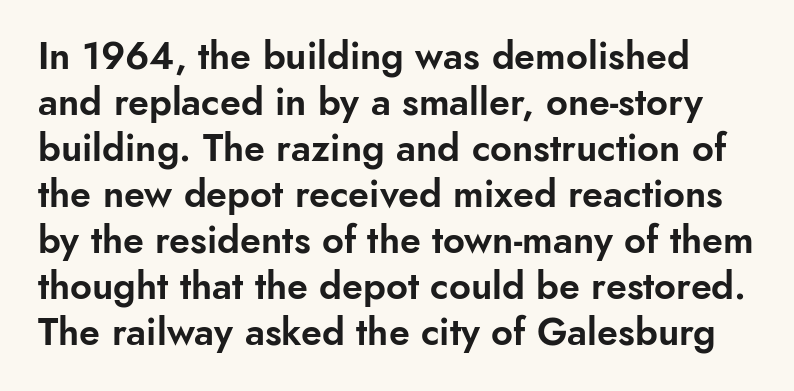
Q: Is the text italic (slanted)? A: No, it is upright.
Q: Is the typeface a serif or a sans-serif typeface? A: Sans-serif.
Q: Is the text underlined? A: No.
Q: Is the spacing between letters normal or unusually wide? A: Normal.
Q: Width (condensed, normal, or wide)? A: Normal.
Q: Stroke contrast? A: Low.
Q: x-height? A: Small.
Q: Monospaced? A: No.
